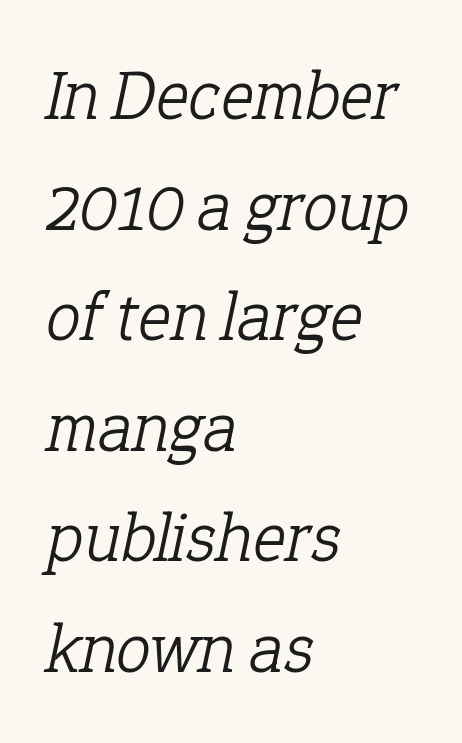
You could call the tracking neutral — neither tight nor loose. The designer left line spacing at the default. Serifs: yes, visible at the terminals of the letterforms. The font sits on the lighter half of the weight spectrum, regular included.
